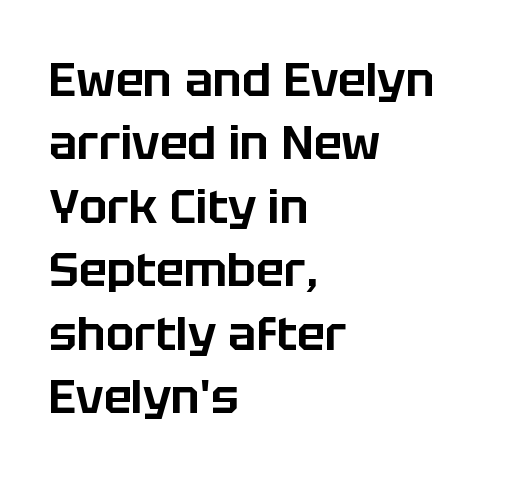
Q: Is the text italic (slanted)? A: No, it is upright.
Q: Is the typeface a serif or a sans-serif typeface? A: Sans-serif.
Q: Is the text underlined? A: No.
Q: How is the paragraph aligned? A: Left-aligned.
Q: Is the spacing between letters normal or unusually wide? A: Normal.
Q: Is the spacing between lines tight, normal or loose? A: Normal.
Q: Width (condensed, normal, or wide)? A: Normal.
Q: Stroke contrast? A: Low.
Q: x-height? A: Large.
Q: Monospaced? A: No.
